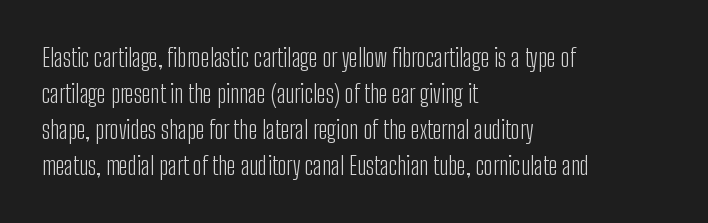
The image shows 25 px text type, upright; set left-aligned, normal line spacing (1.44x), normal letter spacing, not underlined.
